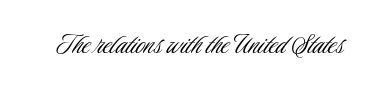
Q: Is the text bold? A: No.
Q: Is the text italic (slanted)? A: Yes.
Q: Is the typeface a serif or a sans-serif typeface? A: Sans-serif.
Q: Is the text underlined? A: No.
Q: Is the spacing between letters normal or unusually wide? A: Normal.
Q: Width (condensed, normal, or wide)? A: Condensed.
Q: Stroke contrast? A: Low.
Q: x-height? A: Small.
Q: Monospaced? A: No.
